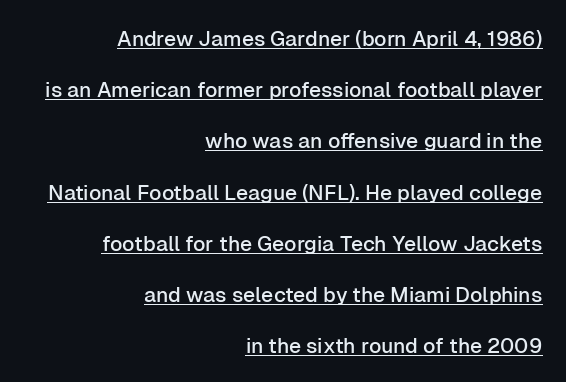
The image shows 21 px text type, upright; set right-aligned, loose line spacing (2.44x), normal letter spacing, underlined.
